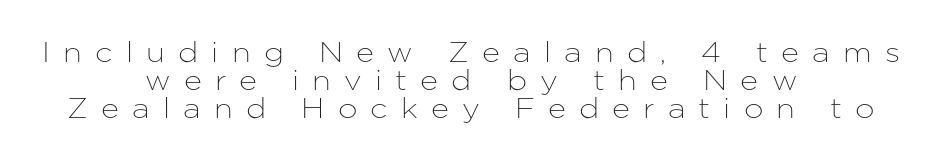
{"serif": "no", "italic": "no", "width": "normal", "stroke_contrast": "low", "x_height": "medium", "monospaced": "no", "underline": "no", "align": "center", "line_spacing": "tight", "line_spacing_ratio": 1.0, "letter_spacing": "wide", "letter_spacing_em": 0.47, "glyph_px": 28}
